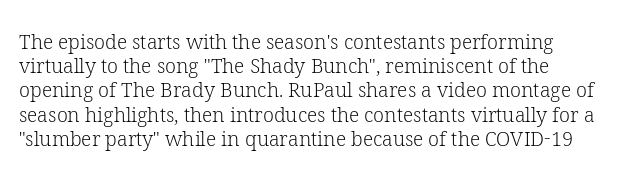
{"italic": "no", "bold": "no", "underline": "no", "align": "left", "line_spacing_ratio": 1.21, "letter_spacing": "normal", "letter_spacing_em": 0.0, "glyph_px": 20}
